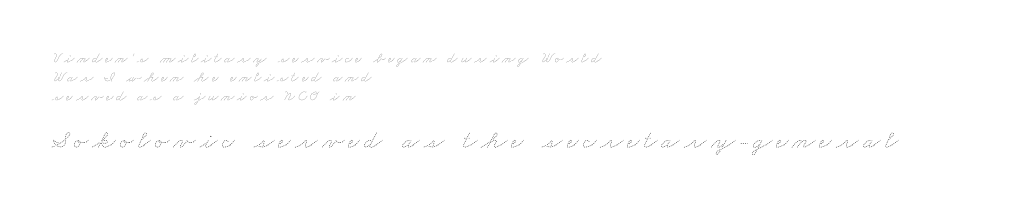
Q: Is the text bold? A: No.
Q: Is the text underlined? A: No.
Q: How is the paragraph aligned? A: Left-aligned.
Q: Is the spacing between lines tight, normal or loose? A: Normal.
Q: Which block of text is set in a larger size, the first (top) or the second (bottom)? A: The second (bottom) one.
